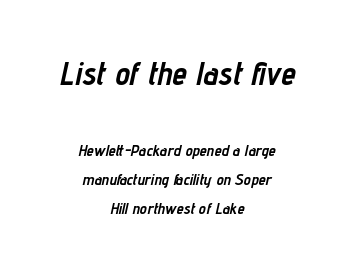
Q: Is the text bold? A: Yes.
Q: Is the text italic (slanted)? A: Yes, it leans right by about 12 degrees.
Q: Is the text underlined? A: No.
Q: How is the paragraph aligned? A: Centered.
Q: Is the spacing between letters normal or unusually wide? A: Normal.
Q: Which block of text is set in a larger size, the first (top) or the second (bottom)? A: The first (top) one.
Q: Width (condensed, normal, or wide)? A: Condensed.
Q: Stroke contrast? A: Low.
Q: x-height? A: Medium.
Q: Monospaced? A: No.
